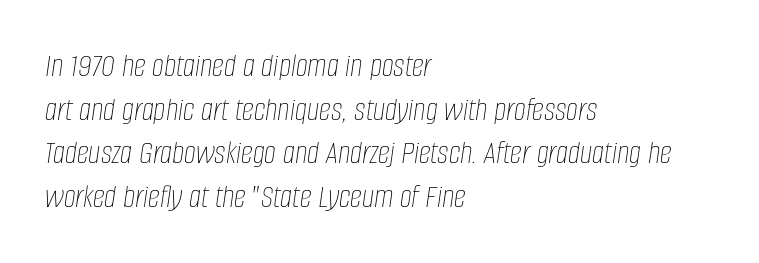
The image shows 34 px thin, condensed type, italic (leaning right); set left-aligned, normal line spacing (1.28x), normal letter spacing, not underlined; low stroke contrast and a large x-height.
